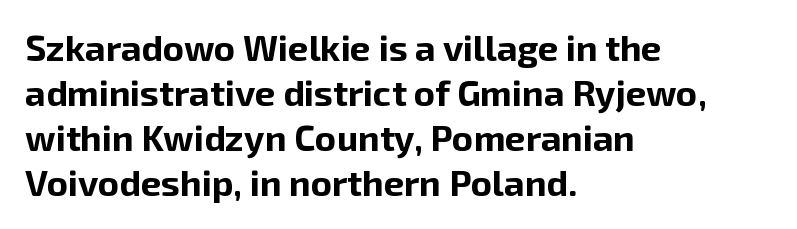
The image shows 36 px bold sans-serif type, upright; set left-aligned, normal line spacing (1.25x), normal letter spacing, not underlined; low stroke contrast and a medium x-height.
